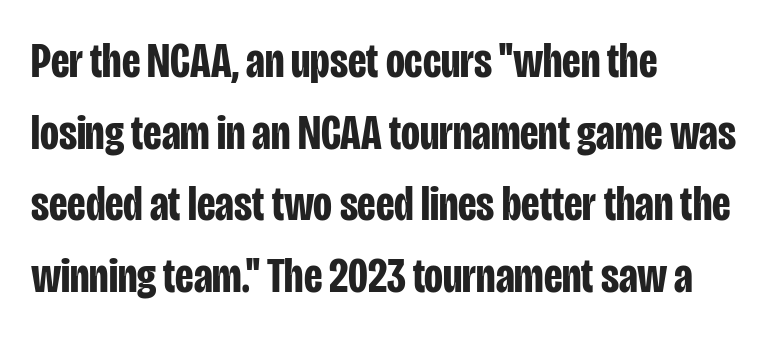
{"serif": "no", "italic": "no", "bold": "yes", "weight": "bold", "width": "condensed", "stroke_contrast": "low", "x_height": "large", "monospaced": "no", "underline": "no", "align": "left", "line_spacing": "normal", "line_spacing_ratio": 1.46, "letter_spacing": "normal", "letter_spacing_em": 0.0, "glyph_px": 49}
